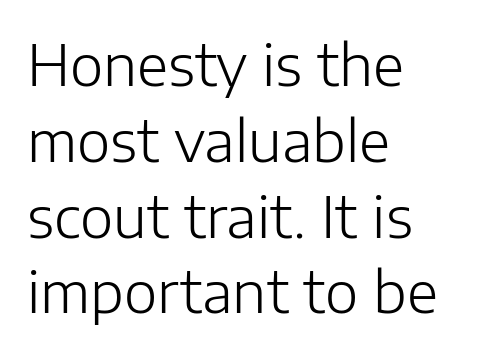
Q: Is the text bold? A: No.
Q: Is the text italic (slanted)? A: No, it is upright.
Q: Is the typeface a serif or a sans-serif typeface? A: Sans-serif.
Q: Is the text underlined? A: No.
Q: How is the paragraph aligned? A: Left-aligned.
Q: Is the spacing between letters normal or unusually wide? A: Normal.
Q: Is the spacing between lines tight, normal or loose? A: Normal.
Q: Width (condensed, normal, or wide)? A: Normal.
Q: Stroke contrast? A: Low.
Q: x-height? A: Medium.
Q: Monospaced? A: No.
